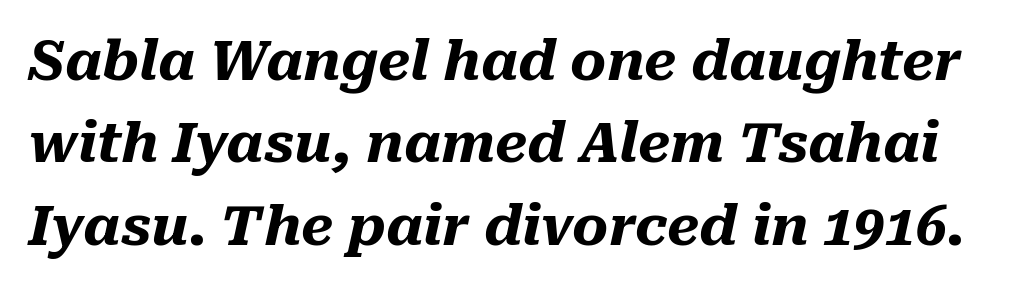
{"italic": "yes", "lean": "right", "slant_degrees": 10, "bold": "yes", "weight": "heavy", "width": "normal", "stroke_contrast": "medium", "x_height": "medium", "monospaced": "no", "underline": "no", "line_spacing": "normal", "line_spacing_ratio": 1.5, "letter_spacing": "normal", "letter_spacing_em": 0.0, "glyph_px": 55}
